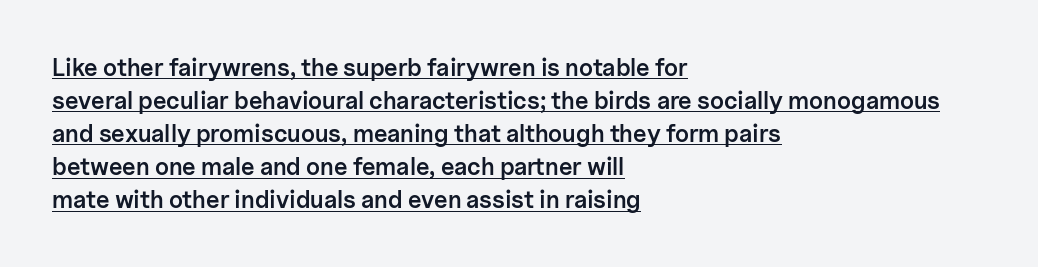
The vertical gap from one line to the next is medium. Caption: lettering with a line underneath. Short and long lines alike share a common starting point at left. Style check: upright.
